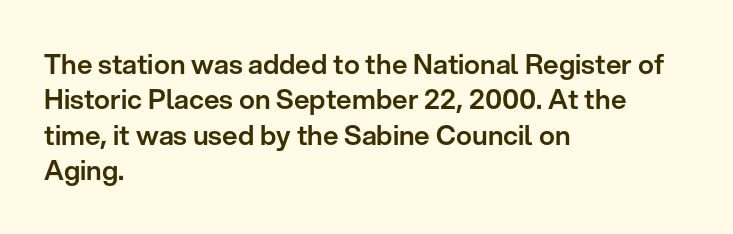
{"italic": "no", "underline": "no", "align": "left", "line_spacing": "normal", "line_spacing_ratio": 1.31, "letter_spacing": "normal", "letter_spacing_em": 0.0, "glyph_px": 27}
